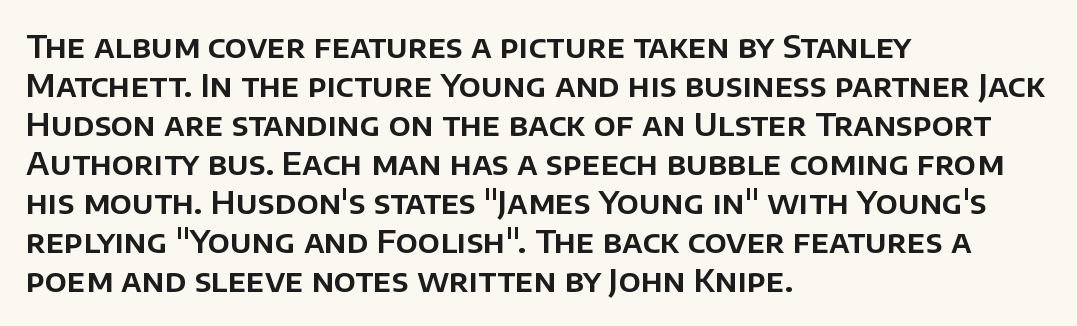
The image shows 31 px sans-serif type, upright; set left-aligned, normal line spacing (1.26x), normal letter spacing, not underlined; low stroke contrast and a large x-height.
